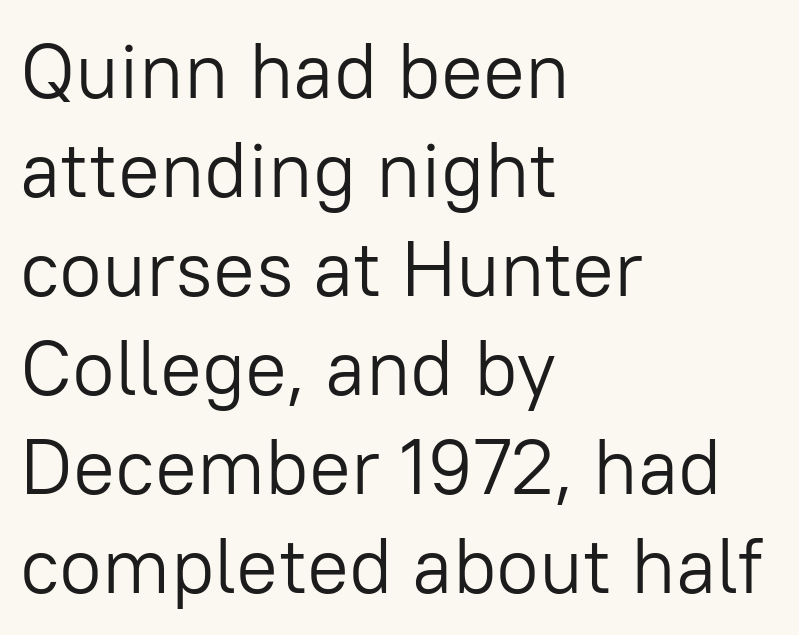
The image shows 78 px light sans-serif type, upright; set left-aligned, normal line spacing (1.27x), normal letter spacing, not underlined; low stroke contrast and a medium x-height.
